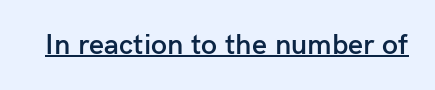
The image shows 29 px semibold sans-serif type, upright; set normal letter spacing, underlined; low stroke contrast and a medium x-height.
